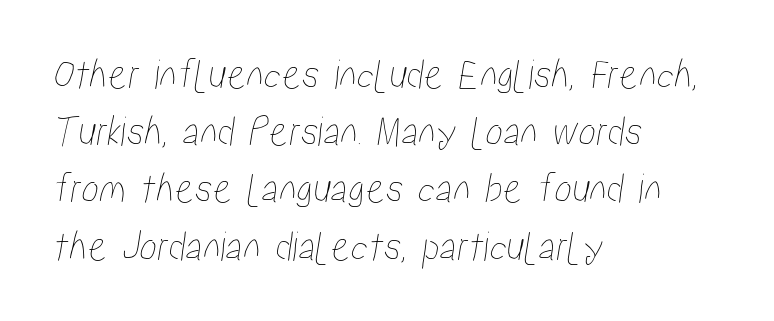
{"width": "condensed", "stroke_contrast": "low", "x_height": "medium", "monospaced": "no", "underline": "no", "align": "left", "line_spacing": "normal", "line_spacing_ratio": 1.3, "letter_spacing": "normal", "letter_spacing_em": 0.0, "glyph_px": 44}
